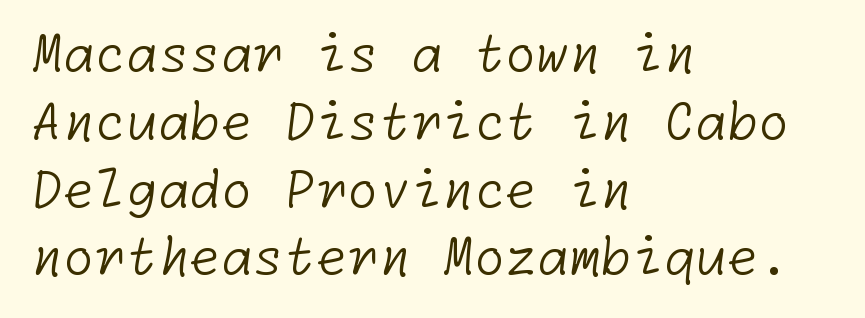
The face used here is a sans, in the tradition of grotesques and geometrics. Stems and bowls with no extra thickness — not bold. Lines of text with bare space underneath. Inter-character spacing is left at the font's built-in metrics.
